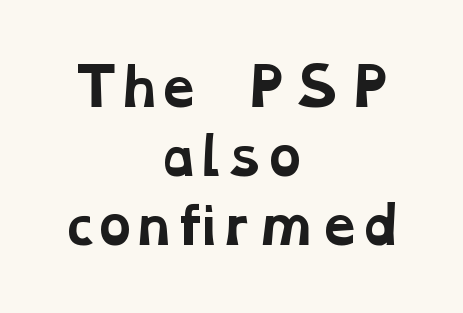
The image shows 50 px bold, wide serif type; set centered, normal line spacing (1.38x), normal letter spacing, not underlined; low stroke contrast and a medium x-height.
